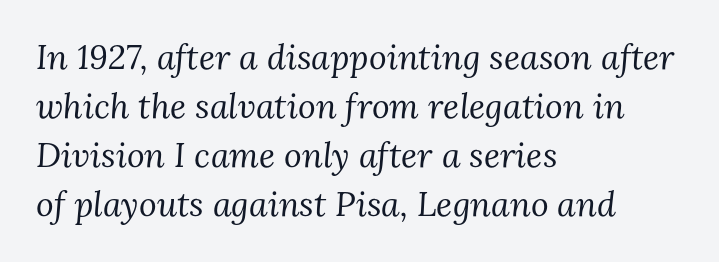
The image shows 34 px regular-weight serif type, italic (leaning right); set left-aligned, normal line spacing (1.44x), normal letter spacing, not underlined; medium stroke contrast and a medium x-height.
